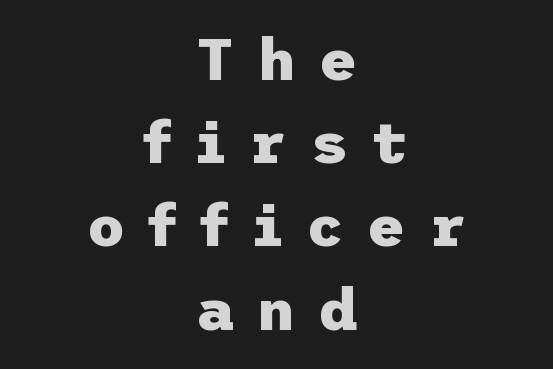
{"serif": "no", "italic": "no", "bold": "yes", "weight": "heavy", "width": "normal", "stroke_contrast": "low", "x_height": "medium", "underline": "no", "align": "center", "line_spacing": "normal", "line_spacing_ratio": 1.41, "letter_spacing": "wide", "letter_spacing_em": 0.39, "glyph_px": 59}
